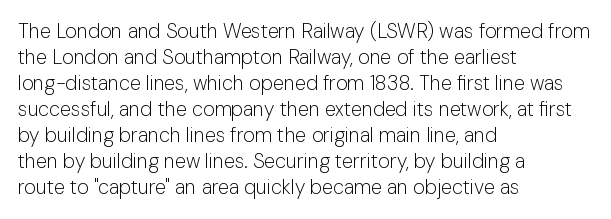
Where is the straight margin? On the left. This sample keeps an unexceptional amount of space between lines. The typesetting does not lean heavy: it is not bold. The gaps between neighbouring characters are ordinary and unremarkable. A clean baseline with only descenders dipping below it.
